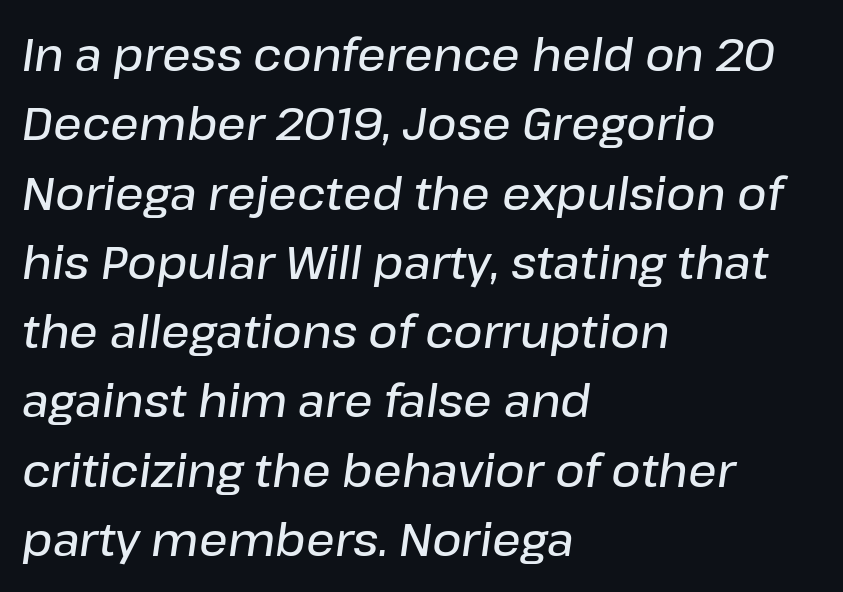
{"italic": "yes", "lean": "right", "slant_degrees": 8, "bold": "semi", "weight": "semibold", "width": "normal", "stroke_contrast": "low", "x_height": "medium", "monospaced": "no", "underline": "no", "align": "left", "line_spacing": "normal", "line_spacing_ratio": 1.54, "letter_spacing": "normal", "letter_spacing_em": 0.0, "glyph_px": 45}
